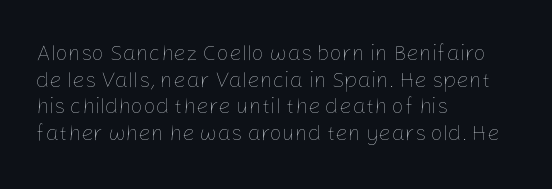
The image shows 22 px text type, upright; set left-aligned, line spacing 1.21x, normal letter spacing, not underlined.
